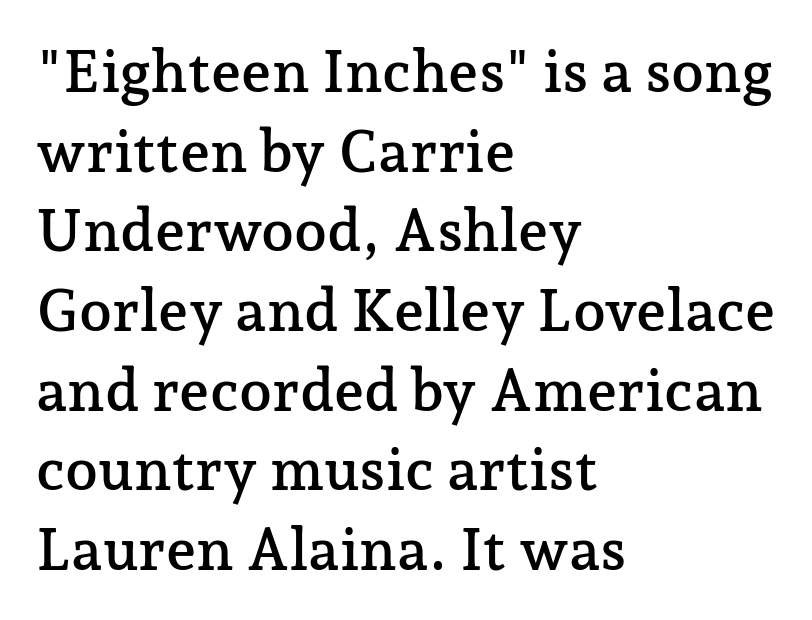
This sample uses a serif face. Regarding leading, the lines here are spaced in the standard way. The typography opts for an upright posture over an oblique one. You could call the tracking neutral — neither tight nor loose. Here the designer chose a conventional face with non-uniform glyph widths. Every row of glyphs begins at an identical x-position on the left.
